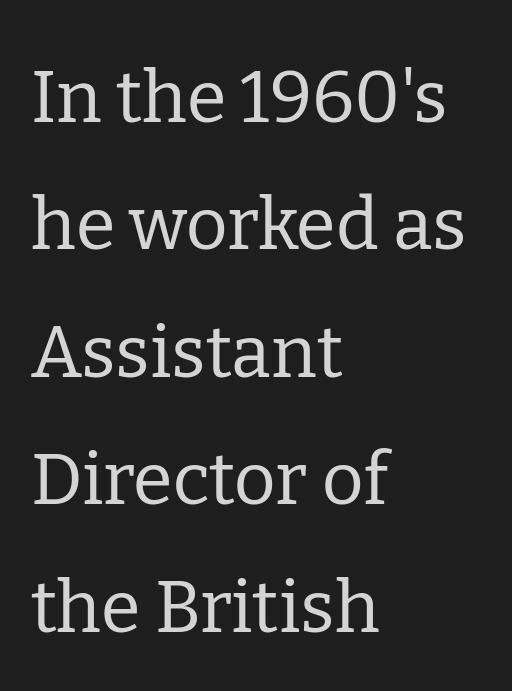
Characters remain perfectly vertical along every line. This sample uses plain, unmodified letter spacing. Check where the strokes stop: tiny serifs finish them off. This reads as an unemphasized weight, regular at the heaviest. Every row of glyphs begins at an identical x-position on the left.
